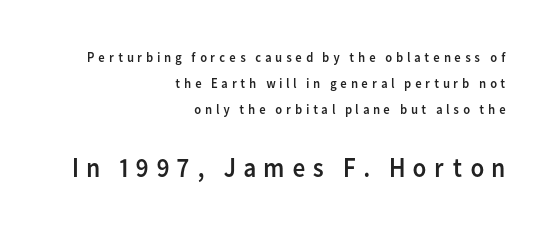
Q: Is the text bold? A: No.
Q: Is the text italic (slanted)? A: No, it is upright.
Q: Is the typeface a serif or a sans-serif typeface? A: Sans-serif.
Q: Is the text underlined? A: No.
Q: How is the paragraph aligned? A: Right-aligned.
Q: Is the spacing between letters normal or unusually wide? A: Unusually wide.
Q: Which block of text is set in a larger size, the first (top) or the second (bottom)? A: The second (bottom) one.
Q: Width (condensed, normal, or wide)? A: Normal.
Q: Stroke contrast? A: Low.
Q: x-height? A: Medium.
Q: Monospaced? A: No.
